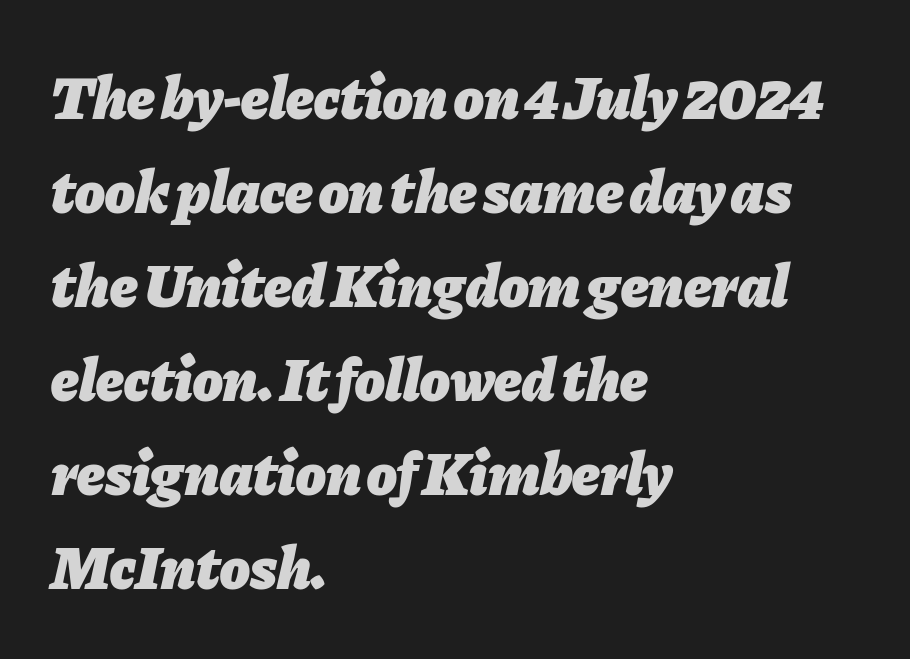
The image shows 61 px heavy type, italic (leaning right); set left-aligned, normal line spacing (1.54x), normal letter spacing, not underlined; low stroke contrast and a medium x-height.
